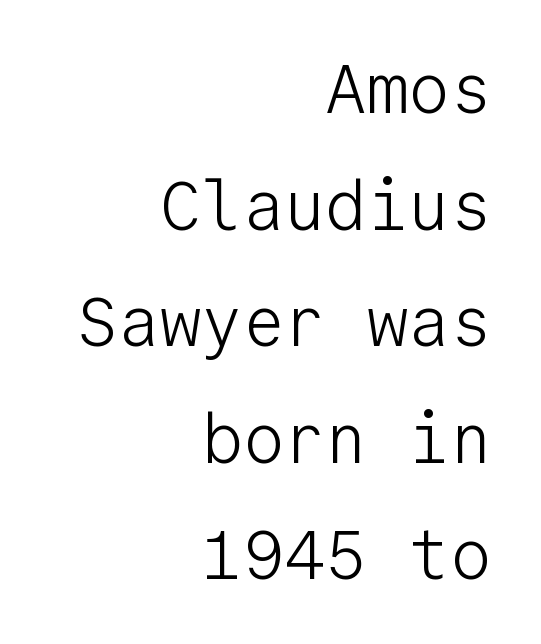
The letters march in equal steps, a hallmark of fixed-pitch type. Layout note: lines flush right. The rendering uses a moderate line-height, typical for paragraphs. Posture: upright roman.
